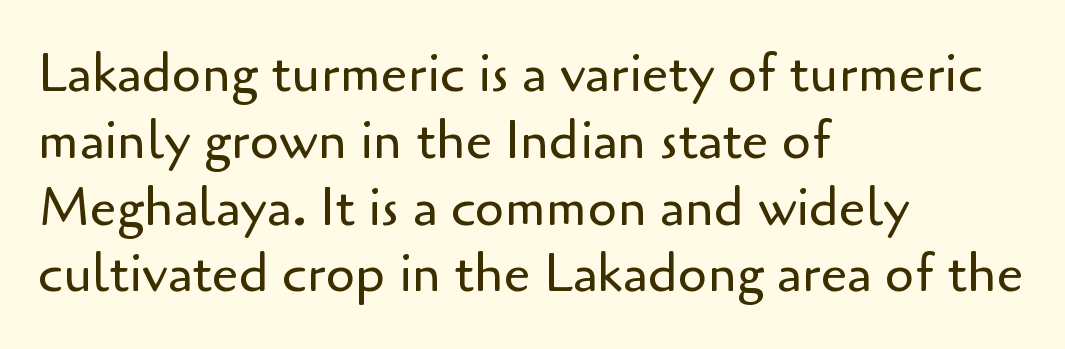
{"serif": "no", "italic": "no", "bold": "no", "weight": "regular", "width": "normal", "stroke_contrast": "low", "x_height": "small", "monospaced": "no", "underline": "no", "align": "left", "line_spacing": "normal", "line_spacing_ratio": 1.26, "letter_spacing": "normal", "letter_spacing_em": 0.0, "glyph_px": 53}
